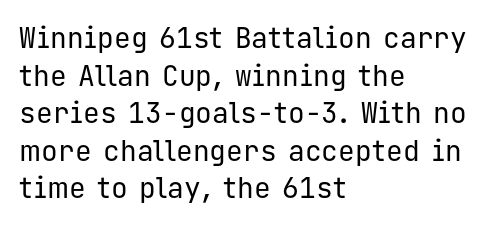
Underlining? Definitely not there. Do the characters align in a grid? Yes, the font is monospaced. The letters sit at their default tracking, neither squeezed nor spread. The passage shown is typeset with a sans-serif family.
